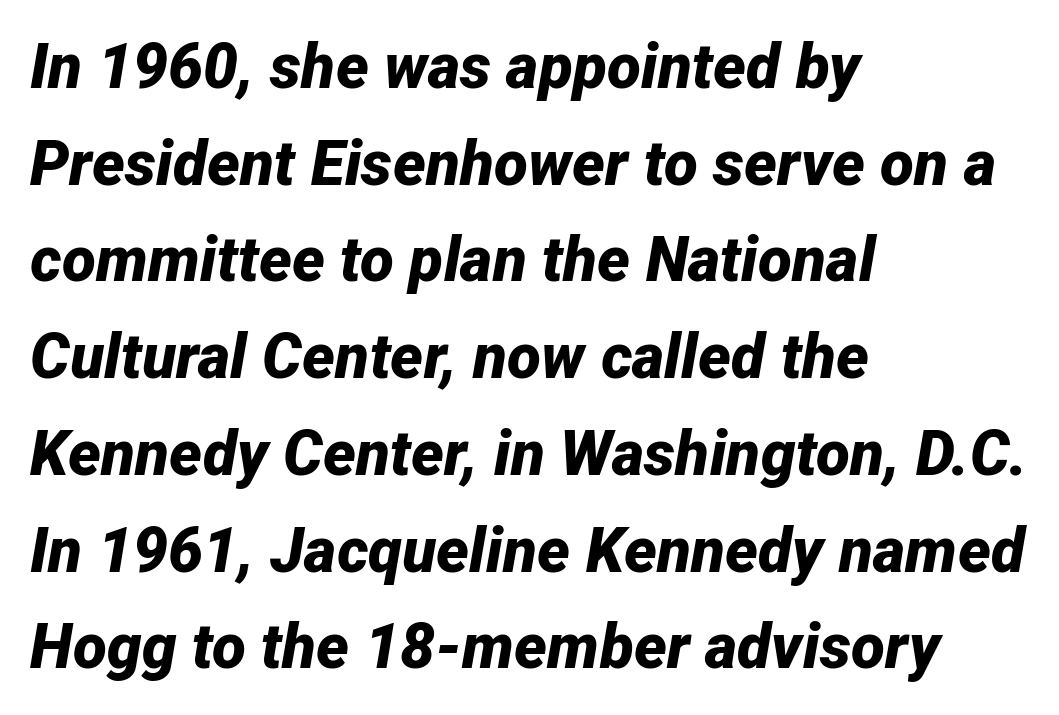
The image shows 62 px bold type, italic (leaning right); set left-aligned, normal line spacing (1.56x), normal letter spacing, not underlined; low stroke contrast and a medium x-height.
